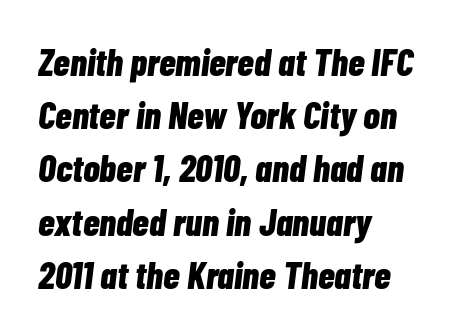
Q: Is the text bold? A: Yes.
Q: Is the text italic (slanted)? A: Yes, it leans right by about 7 degrees.
Q: Is the text underlined? A: No.
Q: How is the paragraph aligned? A: Left-aligned.
Q: Is the spacing between letters normal or unusually wide? A: Normal.
Q: Is the spacing between lines tight, normal or loose? A: Normal.
Q: Width (condensed, normal, or wide)? A: Condensed.
Q: Stroke contrast? A: Low.
Q: x-height? A: Medium.
Q: Monospaced? A: No.
